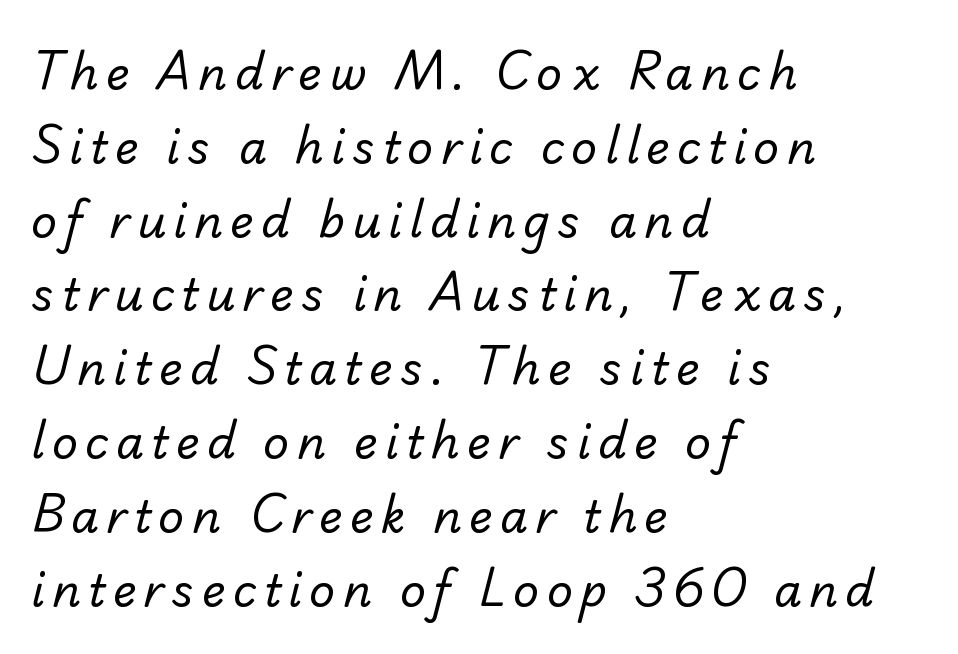
Q: Is the text bold? A: No.
Q: Is the typeface a serif or a sans-serif typeface? A: Sans-serif.
Q: Is the text underlined? A: No.
Q: How is the paragraph aligned? A: Left-aligned.
Q: Is the spacing between lines tight, normal or loose? A: Normal.
Q: Width (condensed, normal, or wide)? A: Normal.
Q: Stroke contrast? A: Low.
Q: x-height? A: Small.
Q: Monospaced? A: No.
